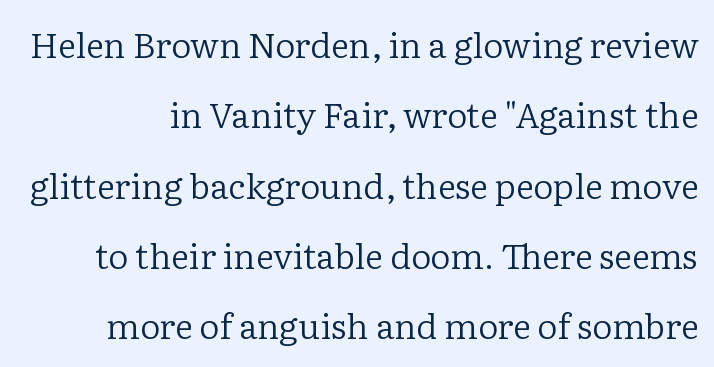
{"serif": "yes", "italic": "no", "bold": "no", "weight": "regular", "width": "normal", "stroke_contrast": "low", "x_height": "medium", "monospaced": "no", "underline": "no", "line_spacing": "loose", "line_spacing_ratio": 2.01, "letter_spacing": "normal", "letter_spacing_em": 0.0, "glyph_px": 35}
